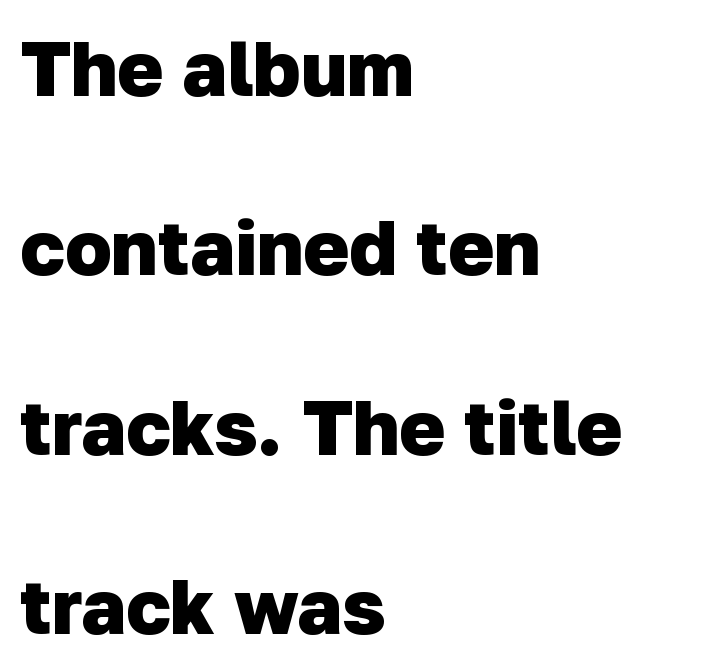
The image shows 77 px heavy sans-serif type; set left-aligned, loose line spacing (2.33x), normal letter spacing, not underlined; low stroke contrast and a medium x-height.
